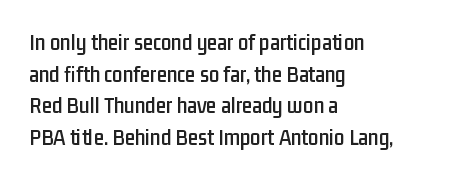
{"italic": "no", "underline": "no", "align": "left", "line_spacing": "normal", "line_spacing_ratio": 1.37, "letter_spacing": "normal", "letter_spacing_em": 0.0, "glyph_px": 23}
